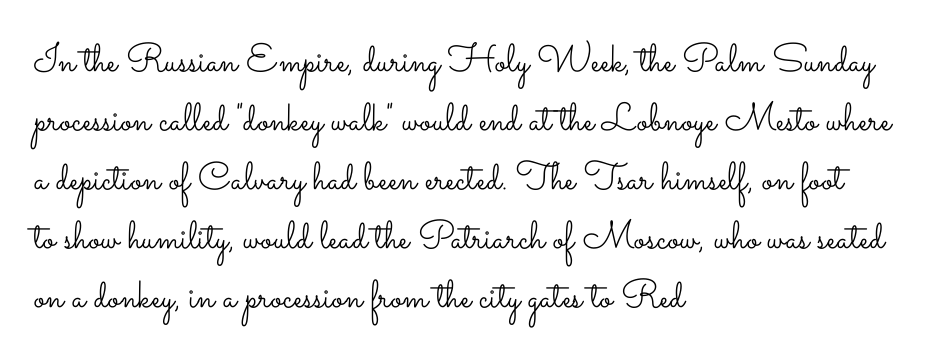
{"bold": "no", "weight": "light", "width": "wide", "stroke_contrast": "low", "x_height": "small", "monospaced": "no", "underline": "no", "align": "left", "line_spacing": "normal", "line_spacing_ratio": 1.51, "letter_spacing": "normal", "letter_spacing_em": 0.0, "glyph_px": 39}
